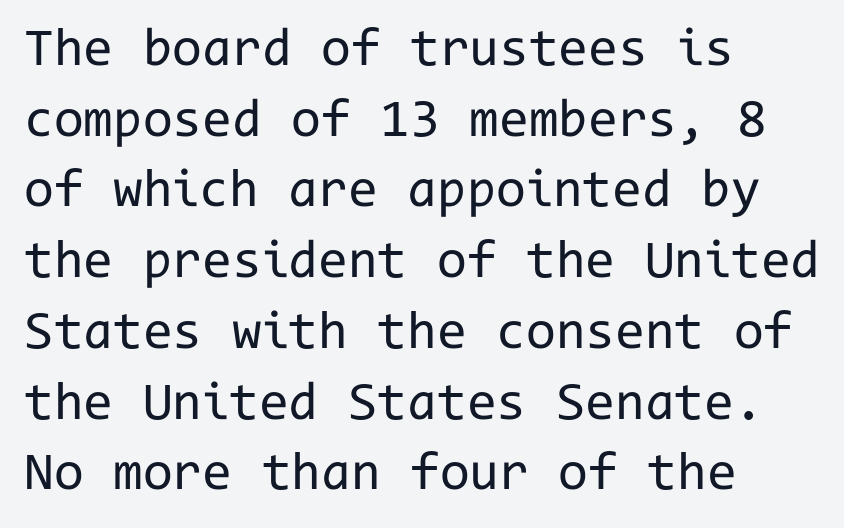
{"serif": "no", "italic": "no", "bold": "no", "weight": "regular", "width": "normal", "stroke_contrast": "low", "x_height": "medium", "monospaced": "yes", "underline": "no", "align": "left", "line_spacing": "normal", "line_spacing_ratio": 1.31, "letter_spacing": "normal", "letter_spacing_em": 0.0, "glyph_px": 54}
